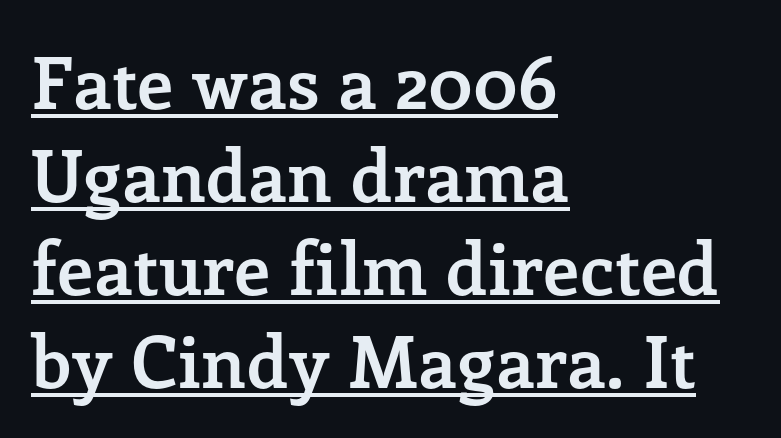
Q: Is the text bold? A: Yes.
Q: Is the text italic (slanted)? A: No, it is upright.
Q: Is the typeface a serif or a sans-serif typeface? A: Serif.
Q: Is the text underlined? A: Yes.
Q: How is the paragraph aligned? A: Left-aligned.
Q: Is the spacing between letters normal or unusually wide? A: Normal.
Q: Is the spacing between lines tight, normal or loose? A: Normal.
Q: Width (condensed, normal, or wide)? A: Normal.
Q: Stroke contrast? A: Low.
Q: x-height? A: Medium.
Q: Monospaced? A: No.
